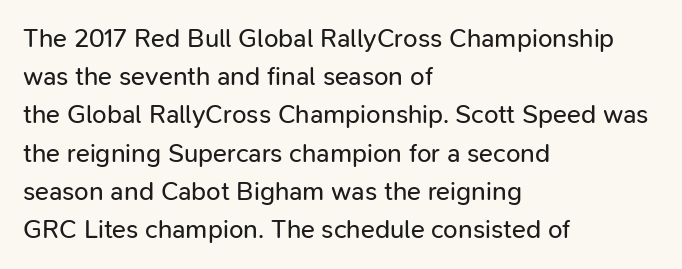
The vertical gap from one line to the next is medium. Quick note: underline off. The characters are drawn with everyday or finer stroke widths. A typesetter would mark this as roman, not italic. Caption: multi-line text, flush left, ragged right.
